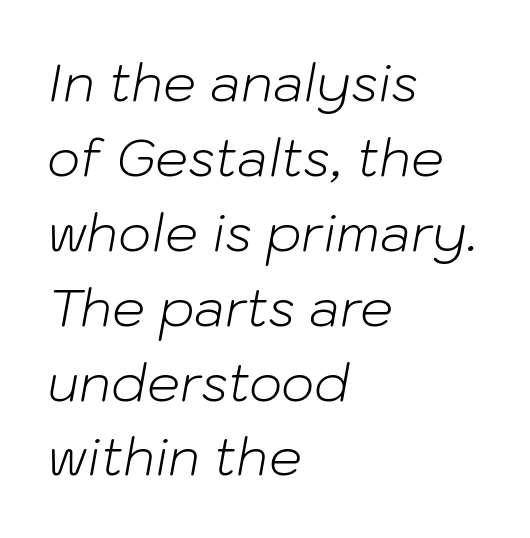
Each letter keeps its own natural width here, so spacing adapts to shape. The leading is moderate, giving the passage an even texture. No extra ink here — the face is not bold. The passage is arranged the way most books set body copy — flush left. This sample uses an oblique cut, with every glyph tilted off the vertical.
